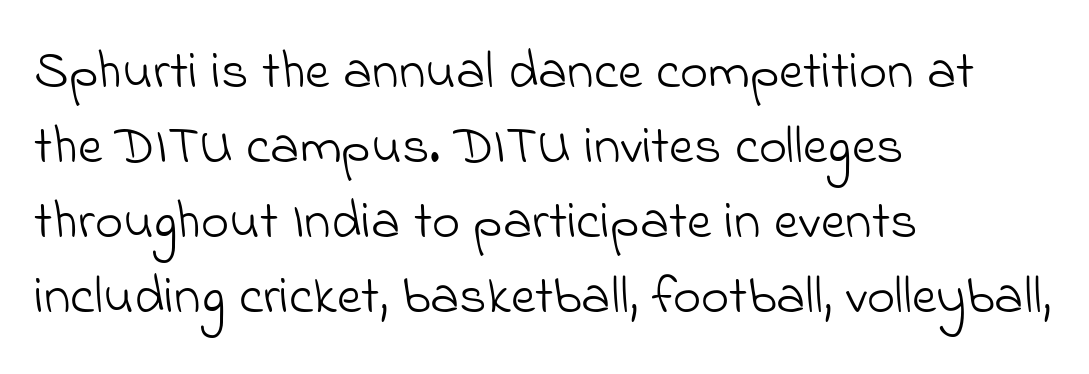
Think of a printed novel: that variable character pitch is what you see here. No feet cap the strokes, marking this as sans-serif type. Caption: multi-line text, flush left, ragged right. The strip under each line holds only bare page. Weight class: somewhere from thin through regular. Glyph-to-glyph distance matches everyday printed text.
